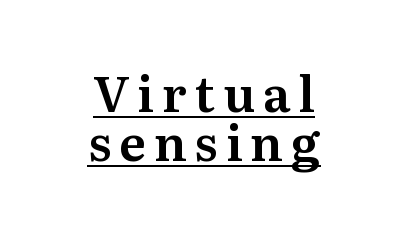
{"serif": "yes", "italic": "no", "width": "normal", "stroke_contrast": "medium", "x_height": "medium", "monospaced": "no", "underline": "yes", "align": "center", "line_spacing": "tight", "line_spacing_ratio": 1.0, "glyph_px": 49}
